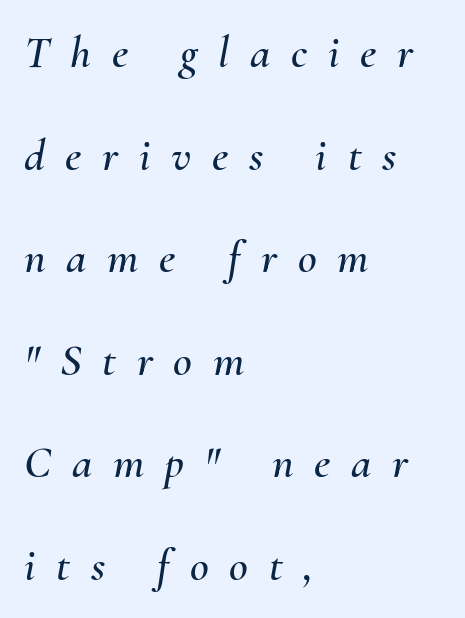
{"italic": "yes", "lean": "right", "slant_degrees": 10, "width": "normal", "stroke_contrast": "medium", "x_height": "small", "monospaced": "no", "underline": "no", "align": "left", "line_spacing": "loose", "line_spacing_ratio": 2.23, "letter_spacing": "wide", "letter_spacing_em": 0.45, "glyph_px": 46}
